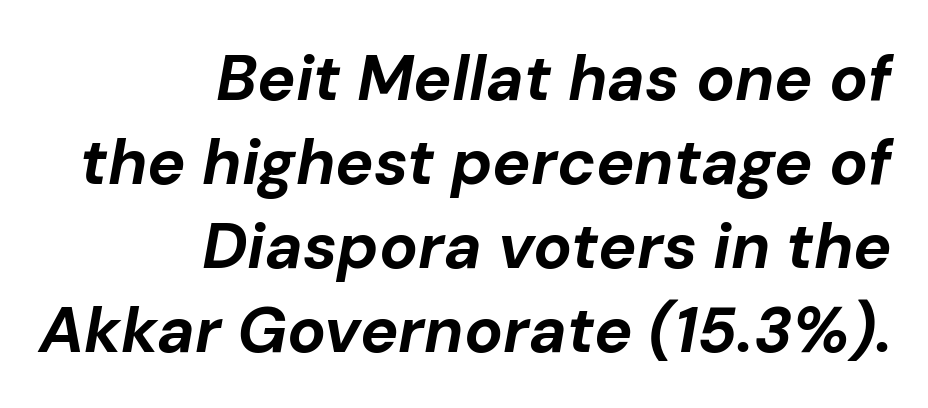
Nobody drew a line under any word here. Weight: bold. Think of a printed novel: that variable character pitch is what you see here. Slant detected: the letters are inclined. Reading down the block, your eye finds every line finishing at a fixed right position.
